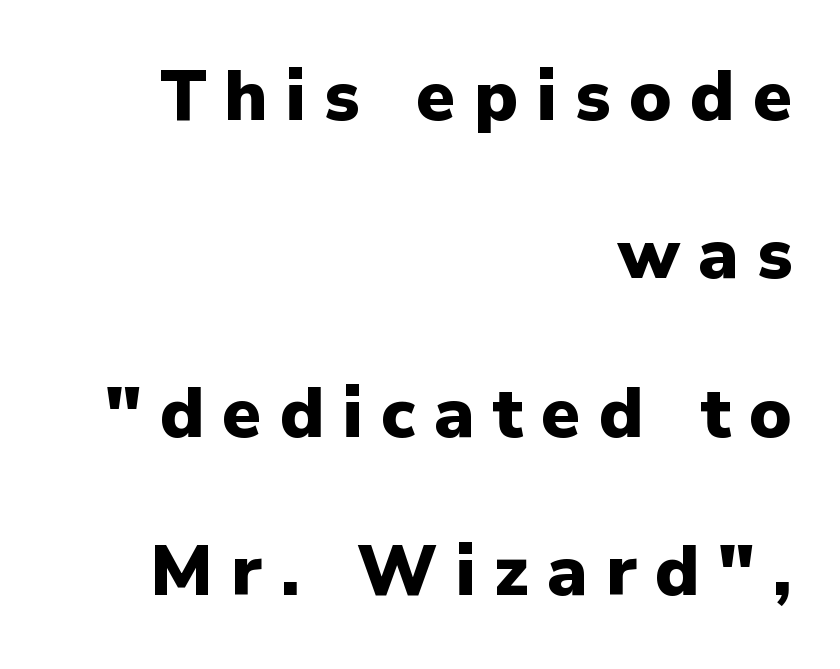
The image shows 71 px heavy sans-serif type, upright; set right-aligned, loose line spacing (2.23x), unusually wide letter spacing (+0.26 em), not underlined; low stroke contrast and a medium x-height.
